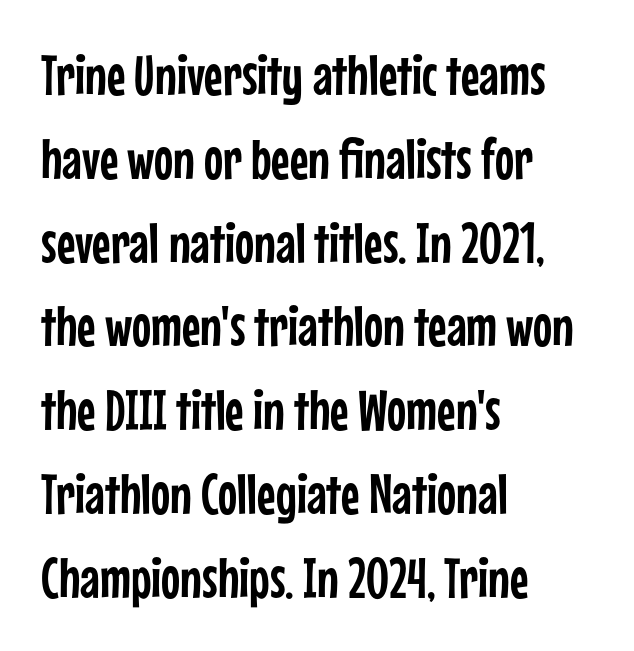
In terms of posture, this sample is upright. Between one letter and the next there's only the usual sliver of space. The glyphs in this specimen are sans serif. Is this a fixed-width face? No — the glyphs have proportional, varying widths.
